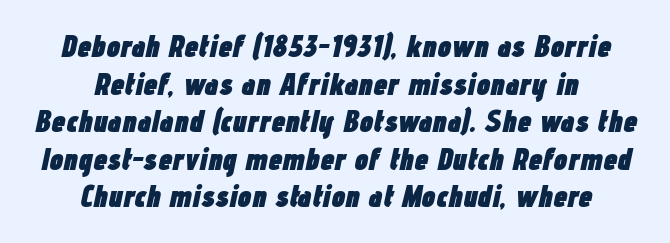
Is the type slanted? Yes — the strokes lean at a clear angle. Underlining? Definitely not there. Here the designer chose a conventional face with non-uniform glyph widths. Weight: bold. Nobody touched the tracking dial on this one. The setting favours the middle, as headings and verse often do.
